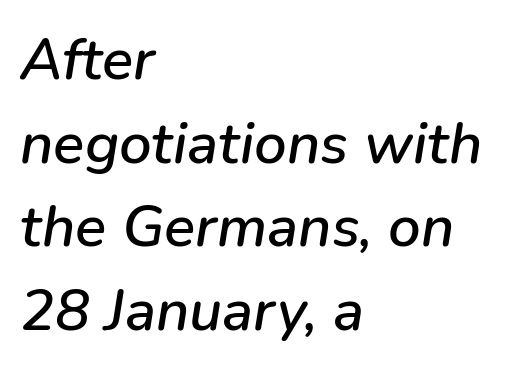
Q: Is the text italic (slanted)? A: Yes, it leans right by about 9 degrees.
Q: Is the text underlined? A: No.
Q: How is the paragraph aligned? A: Left-aligned.
Q: Is the spacing between letters normal or unusually wide? A: Normal.
Q: Is the spacing between lines tight, normal or loose? A: Normal.
Q: Width (condensed, normal, or wide)? A: Normal.
Q: Stroke contrast? A: Low.
Q: x-height? A: Medium.
Q: Monospaced? A: No.
